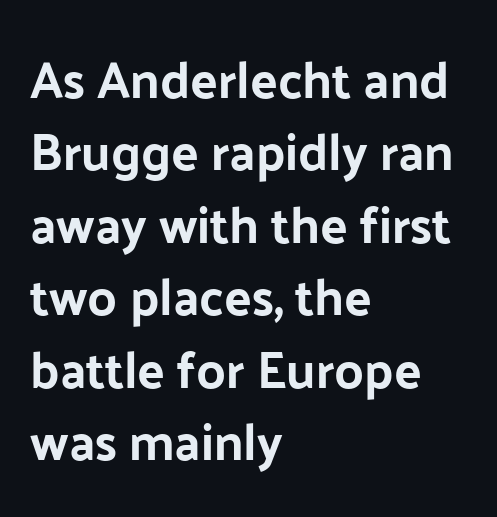
Q: Is the text italic (slanted)? A: No, it is upright.
Q: Is the typeface a serif or a sans-serif typeface? A: Sans-serif.
Q: Is the text underlined? A: No.
Q: How is the paragraph aligned? A: Left-aligned.
Q: Is the spacing between letters normal or unusually wide? A: Normal.
Q: Is the spacing between lines tight, normal or loose? A: Normal.
Q: Width (condensed, normal, or wide)? A: Normal.
Q: Stroke contrast? A: Low.
Q: x-height? A: Medium.
Q: Monospaced? A: No.
